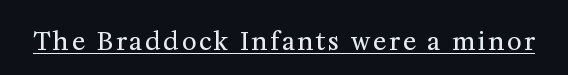
Stems here are at most as thick as an everyday book face. The specimen reads as upright at a glance. Underlining? Definitely there.
